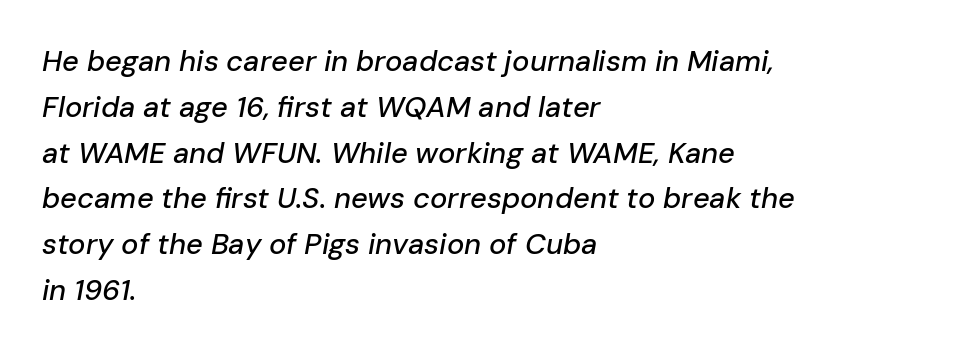
Q: Is the text italic (slanted)? A: Yes, it leans right by about 10 degrees.
Q: Is the text underlined? A: No.
Q: How is the paragraph aligned? A: Left-aligned.
Q: Is the spacing between letters normal or unusually wide? A: Normal.
Q: Is the spacing between lines tight, normal or loose? A: Normal.
Q: Width (condensed, normal, or wide)? A: Normal.
Q: Stroke contrast? A: Low.
Q: x-height? A: Medium.
Q: Monospaced? A: No.
